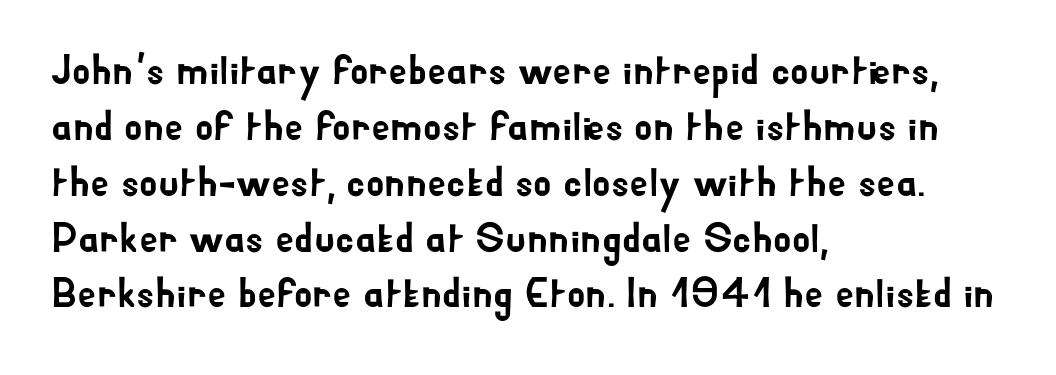
Q: Is the text italic (slanted)? A: No, it is upright.
Q: Is the typeface a serif or a sans-serif typeface? A: Sans-serif.
Q: Is the text underlined? A: No.
Q: How is the paragraph aligned? A: Left-aligned.
Q: Is the spacing between letters normal or unusually wide? A: Normal.
Q: Is the spacing between lines tight, normal or loose? A: Normal.
Q: Width (condensed, normal, or wide)? A: Normal.
Q: Stroke contrast? A: Low.
Q: x-height? A: Small.
Q: Monospaced? A: No.
